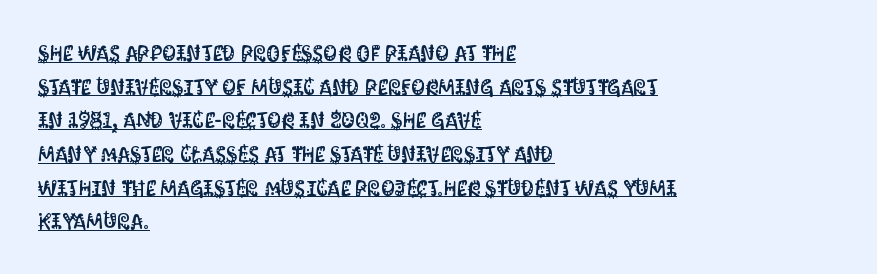
Q: Is the text italic (slanted)? A: No, it is upright.
Q: Is the text underlined? A: Yes.
Q: How is the paragraph aligned? A: Left-aligned.
Q: Is the spacing between letters normal or unusually wide? A: Normal.
Q: Is the spacing between lines tight, normal or loose? A: Normal.
